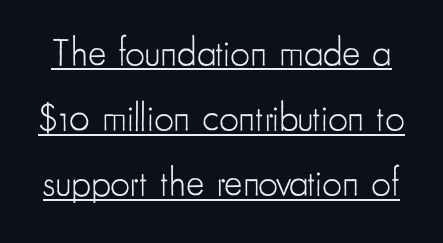
Q: Is the text bold? A: No.
Q: Is the text italic (slanted)? A: No, it is upright.
Q: Is the typeface a serif or a sans-serif typeface? A: Sans-serif.
Q: Is the text underlined? A: Yes.
Q: Is the spacing between letters normal or unusually wide? A: Normal.
Q: Is the spacing between lines tight, normal or loose? A: Normal.
Q: Width (condensed, normal, or wide)? A: Condensed.
Q: Stroke contrast? A: Low.
Q: x-height? A: Small.
Q: Monospaced? A: No.
